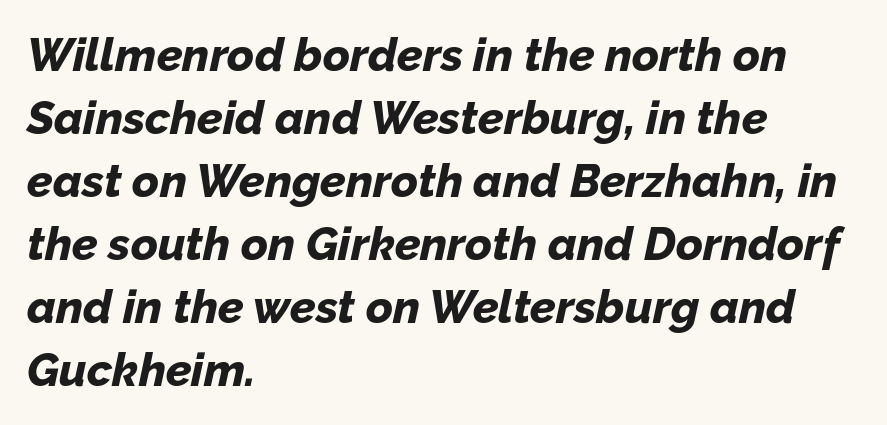
{"italic": "yes", "lean": "right", "slant_degrees": 12, "bold": "yes", "weight": "bold", "width": "normal", "stroke_contrast": "low", "x_height": "medium", "monospaced": "no", "underline": "no", "align": "left", "line_spacing": "normal", "line_spacing_ratio": 1.37, "letter_spacing": "normal", "letter_spacing_em": 0.0, "glyph_px": 46}
